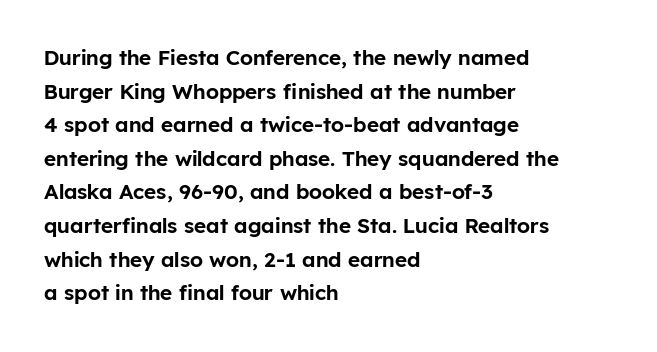
{"italic": "no", "underline": "no", "align": "left", "line_spacing": "normal", "line_spacing_ratio": 1.6, "letter_spacing": "normal", "letter_spacing_em": 0.0, "glyph_px": 21}
